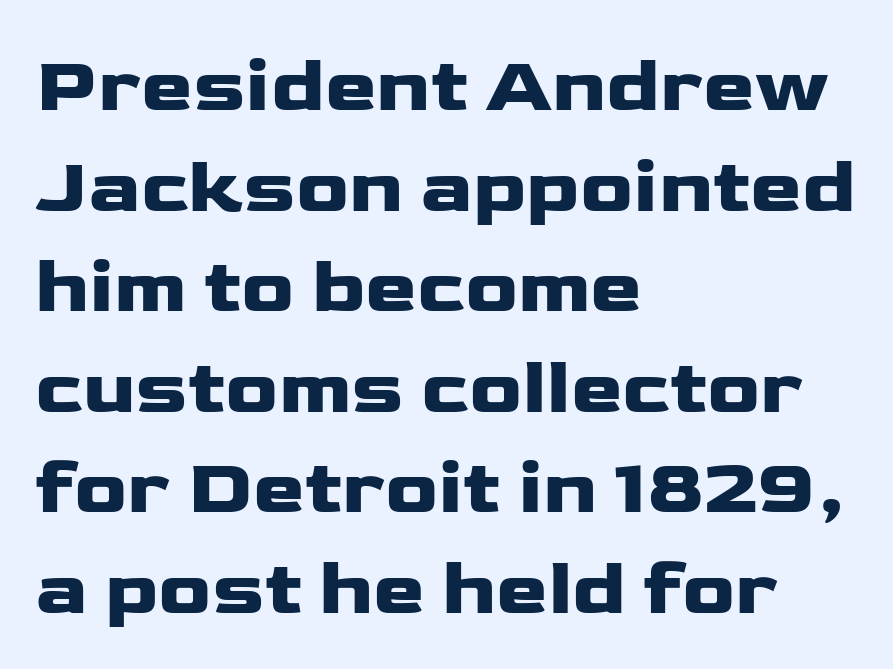
Q: Is the text italic (slanted)? A: No, it is upright.
Q: Is the typeface a serif or a sans-serif typeface? A: Sans-serif.
Q: Is the text underlined? A: No.
Q: How is the paragraph aligned? A: Left-aligned.
Q: Is the spacing between letters normal or unusually wide? A: Normal.
Q: Is the spacing between lines tight, normal or loose? A: Normal.
Q: Width (condensed, normal, or wide)? A: Wide.
Q: Stroke contrast? A: Low.
Q: x-height? A: Medium.
Q: Monospaced? A: No.
